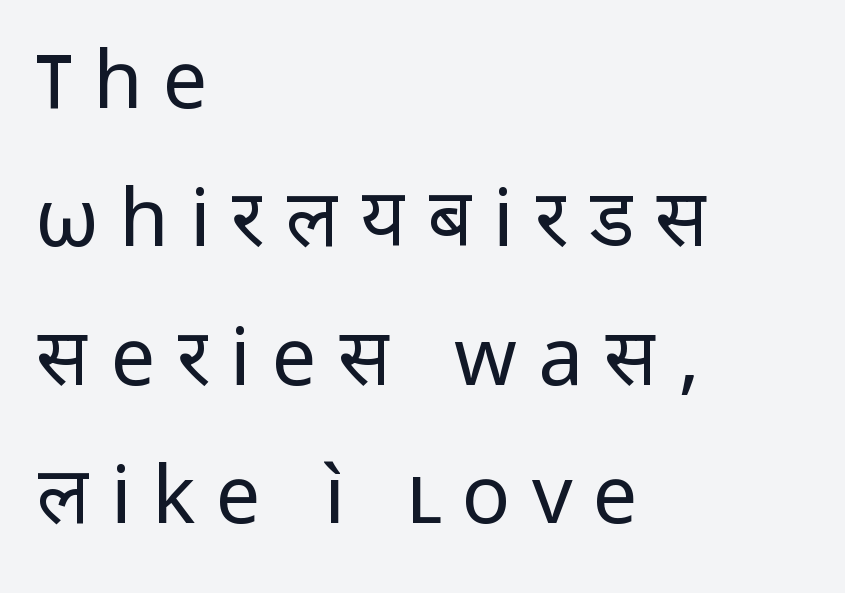
Q: Is the text bold? A: No.
Q: Is the text italic (slanted)? A: No, it is upright.
Q: Is the typeface a serif or a sans-serif typeface? A: Sans-serif.
Q: Is the text underlined? A: No.
Q: How is the paragraph aligned? A: Left-aligned.
Q: Is the spacing between letters normal or unusually wide? A: Unusually wide.
Q: Width (condensed, normal, or wide)? A: Normal.
Q: Stroke contrast? A: Low.
Q: x-height? A: Medium.
Q: Monospaced? A: No.
